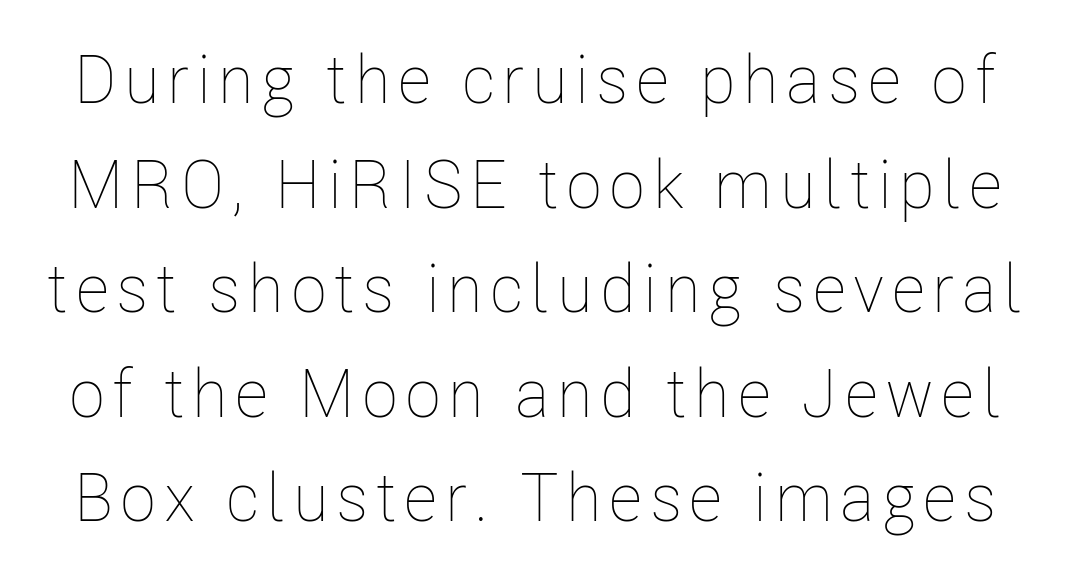
Q: Is the text bold? A: No.
Q: Is the text italic (slanted)? A: No, it is upright.
Q: Is the text underlined? A: No.
Q: Is the spacing between lines tight, normal or loose? A: Normal.
Q: Width (condensed, normal, or wide)? A: Condensed.
Q: Stroke contrast? A: Low.
Q: x-height? A: Medium.
Q: Monospaced? A: No.
